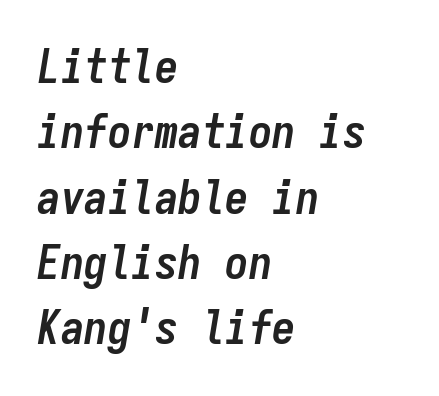
Descenders hang freely into open space. Is the letter spacing exaggerated? No — it looks like the ordinary default. Evenly set lines give the paragraph a standard silhouette. You could count columns in this text — the font is strictly monospaced. Short and long lines alike share a common starting point at left.
